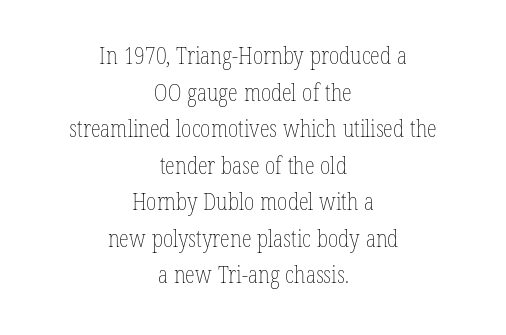
The image shows 23 px text type, upright; set centered, normal line spacing (1.59x), normal letter spacing, not underlined.
